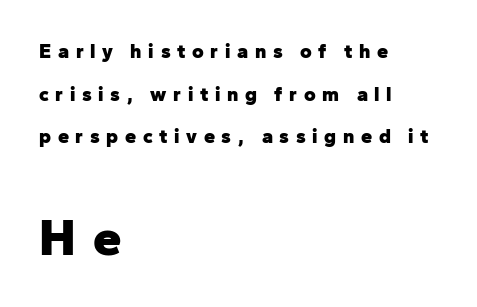
{"serif": "no", "italic": "no", "bold": "yes", "weight": "heavy", "width": "normal", "stroke_contrast": "low", "x_height": "medium", "monospaced": "no", "underline": "no", "align": "left", "line_spacing": "loose", "line_spacing_ratio": 2.13, "letter_spacing": "wide", "letter_spacing_em": 0.33, "larger_block": "second", "size_ratio": 2.55, "glyph_px": 51}
